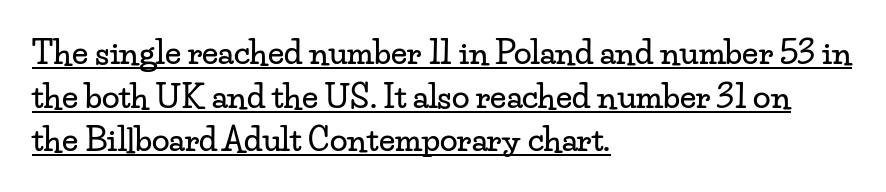
Q: Is the text italic (slanted)? A: No, it is upright.
Q: Is the typeface a serif or a sans-serif typeface? A: Serif.
Q: Is the text underlined? A: Yes.
Q: How is the paragraph aligned? A: Left-aligned.
Q: Is the spacing between letters normal or unusually wide? A: Normal.
Q: Is the spacing between lines tight, normal or loose? A: Normal.
Q: Width (condensed, normal, or wide)? A: Wide.
Q: Stroke contrast? A: Low.
Q: x-height? A: Small.
Q: Monospaced? A: No.
